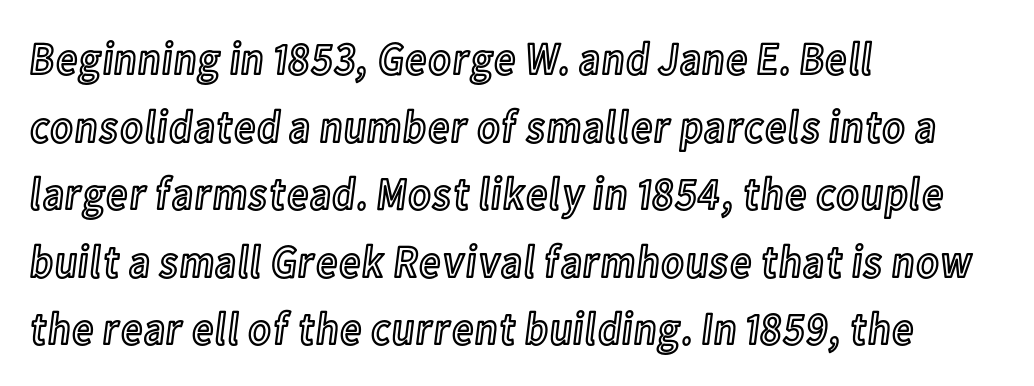
Typeset ragged right — the left edge is the straight one. Students, note that the glyphs here touch the page at normal intervals. Think of a printed novel: that variable character pitch is what you see here.
